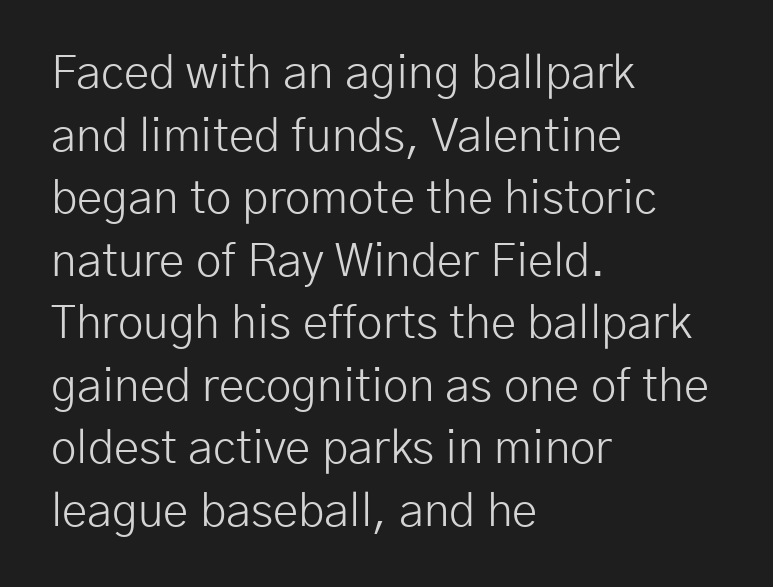
{"serif": "no", "italic": "no", "bold": "no", "weight": "light", "width": "normal", "stroke_contrast": "low", "x_height": "medium", "monospaced": "no", "underline": "no", "align": "left", "line_spacing": "normal", "line_spacing_ratio": 1.36, "letter_spacing": "normal", "letter_spacing_em": 0.0, "glyph_px": 46}
